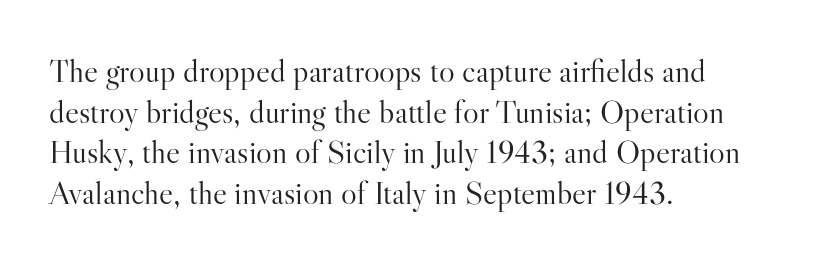
{"serif": "yes", "italic": "no", "bold": "no", "weight": "light", "width": "normal", "stroke_contrast": "high", "x_height": "small", "monospaced": "no", "underline": "no", "align": "left", "line_spacing_ratio": 1.23, "letter_spacing": "normal", "letter_spacing_em": 0.0, "glyph_px": 33}
